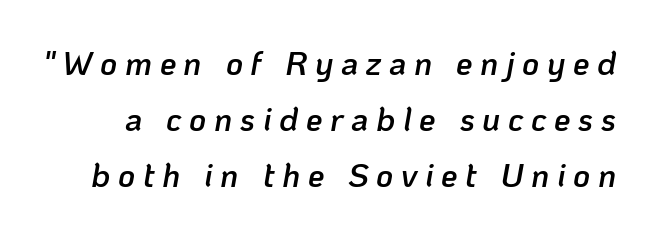
{"italic": "yes", "lean": "right", "slant_degrees": 10, "bold": "semi", "weight": "semibold", "width": "normal", "stroke_contrast": "low", "x_height": "medium", "monospaced": "no", "underline": "no", "line_spacing": "normal", "line_spacing_ratio": 1.69, "letter_spacing": "wide", "letter_spacing_em": 0.23, "glyph_px": 33}
